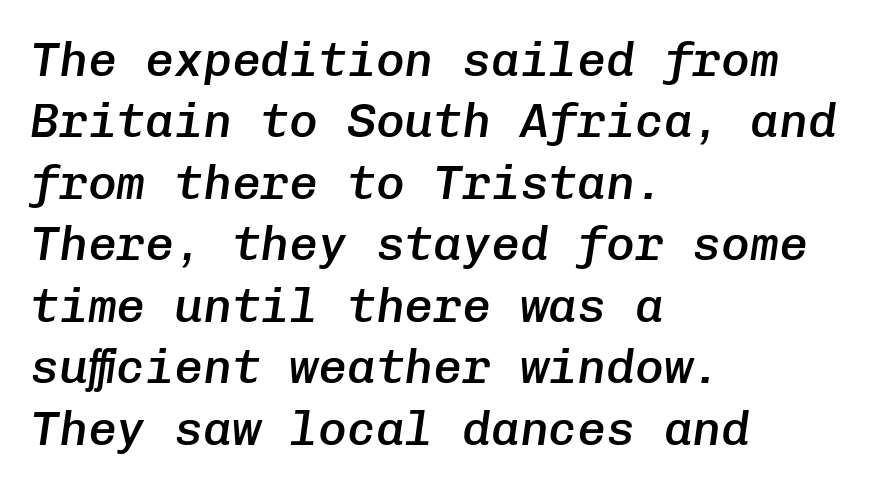
{"italic": "yes", "lean": "right", "slant_degrees": 8, "bold": "semi", "weight": "semibold", "width": "normal", "stroke_contrast": "low", "x_height": "medium", "monospaced": "yes", "underline": "no", "align": "left", "line_spacing": "normal", "line_spacing_ratio": 1.28, "letter_spacing": "normal", "letter_spacing_em": 0.0, "glyph_px": 48}
